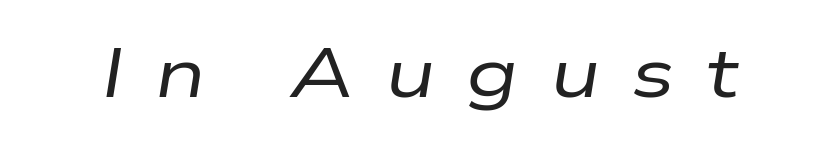
{"italic": "yes", "lean": "right", "slant_degrees": 9, "bold": "no", "weight": "regular", "width": "wide", "stroke_contrast": "low", "x_height": "medium", "monospaced": "no", "underline": "no", "letter_spacing": "wide", "letter_spacing_em": 0.44, "glyph_px": 70}
